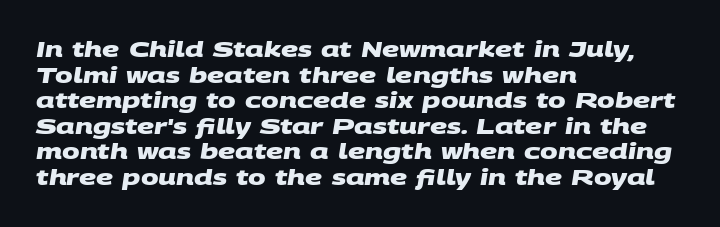
{"bold": "yes", "underline": "no", "align": "left", "line_spacing_ratio": 1.22, "letter_spacing": "normal", "letter_spacing_em": 0.0, "glyph_px": 21}
